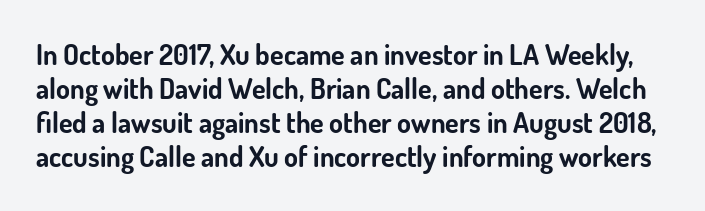
The image shows 28 px bold sans-serif type, upright; set line spacing 1.22x, normal letter spacing, not underlined; low stroke contrast and a small x-height.
